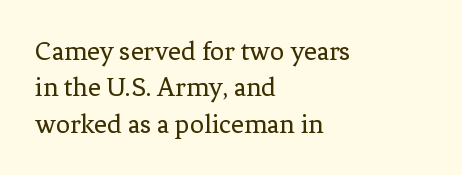
{"serif": "yes", "italic": "no", "bold": "no", "weight": "regular", "width": "normal", "stroke_contrast": "low", "x_height": "medium", "monospaced": "no", "underline": "no", "align": "left", "line_spacing": "normal", "line_spacing_ratio": 1.3, "letter_spacing": "normal", "letter_spacing_em": 0.0, "glyph_px": 28}
